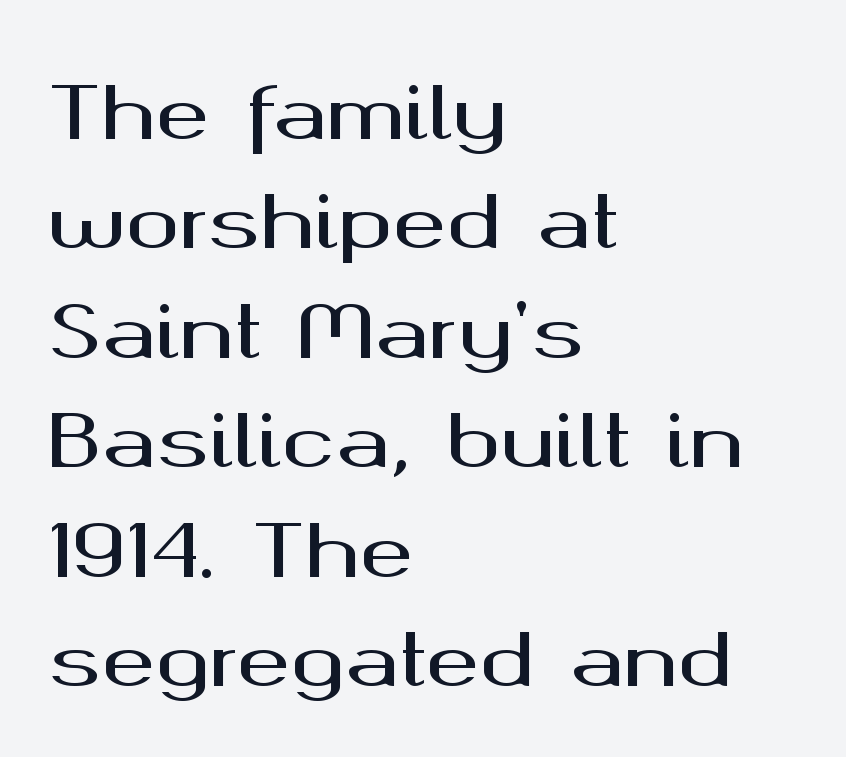
Q: Is the text italic (slanted)? A: No, it is upright.
Q: Is the typeface a serif or a sans-serif typeface? A: Sans-serif.
Q: Is the text underlined? A: No.
Q: How is the paragraph aligned? A: Left-aligned.
Q: Is the spacing between letters normal or unusually wide? A: Normal.
Q: Is the spacing between lines tight, normal or loose? A: Normal.
Q: Width (condensed, normal, or wide)? A: Wide.
Q: Stroke contrast? A: Medium.
Q: x-height? A: Medium.
Q: Monospaced? A: No.
